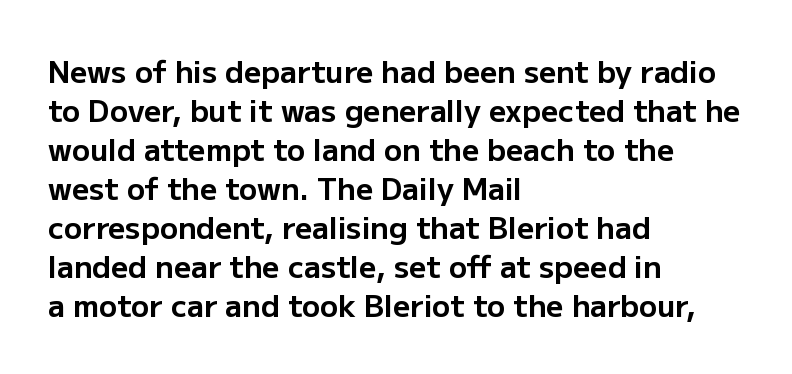
Q: Is the text bold? A: Yes.
Q: Is the text italic (slanted)? A: No, it is upright.
Q: Is the typeface a serif or a sans-serif typeface? A: Sans-serif.
Q: Is the text underlined? A: No.
Q: How is the paragraph aligned? A: Left-aligned.
Q: Is the spacing between letters normal or unusually wide? A: Normal.
Q: Is the spacing between lines tight, normal or loose? A: Normal.
Q: Width (condensed, normal, or wide)? A: Normal.
Q: Stroke contrast? A: Low.
Q: x-height? A: Medium.
Q: Monospaced? A: No.
